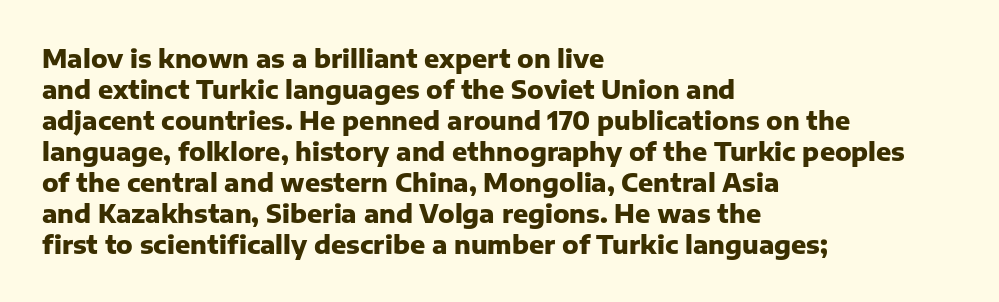
The image shows 25 px bold type, upright; set left-aligned, line spacing 1.24x, normal letter spacing, not underlined.
